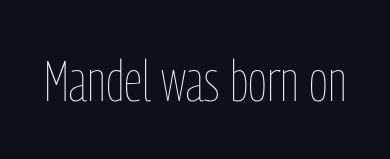
{"italic": "no", "bold": "no", "weight": "thin", "width": "condensed", "stroke_contrast": "low", "x_height": "medium", "monospaced": "no", "underline": "no", "letter_spacing": "normal", "letter_spacing_em": 0.0, "glyph_px": 58}
